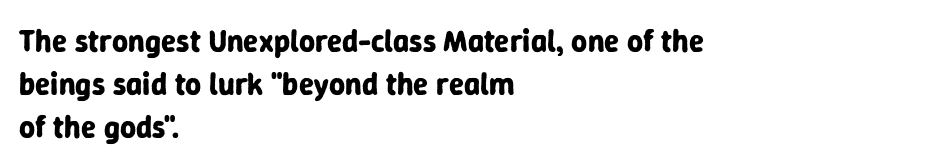
The image shows 31 px bold sans-serif type, upright; set left-aligned, normal line spacing (1.39x), normal letter spacing, not underlined; low stroke contrast and a medium x-height.
